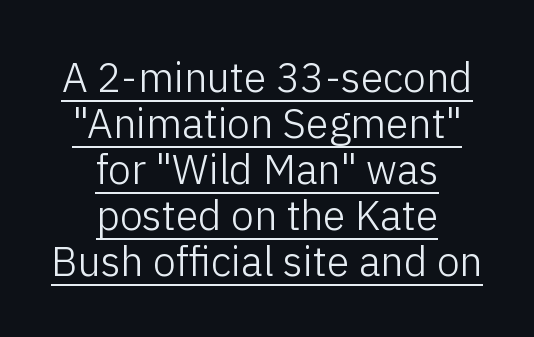
Is this a fixed-width face? No — the glyphs have proportional, varying widths. The typography opts for an upright posture over an oblique one. Regarding leading, the lines here are crowded together. Caption: multi-line text, centered on the measure. Between one letter and the next there's only the usual sliver of space.
